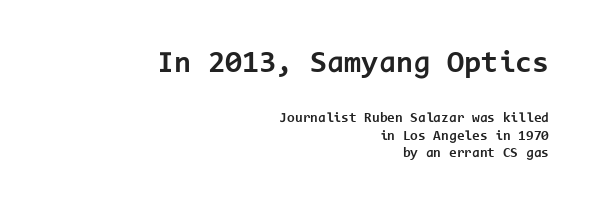
Monospaced: the letters line up in strict vertical columns. The passage shown is typeset with a sans-serif family. This sample uses an upright cut, with every glyph sitting square on the baseline. Character size in the leading block exceeds that of the trailing block. Compared with a flush-left layout, this one pins lines to the opposite, right side.
